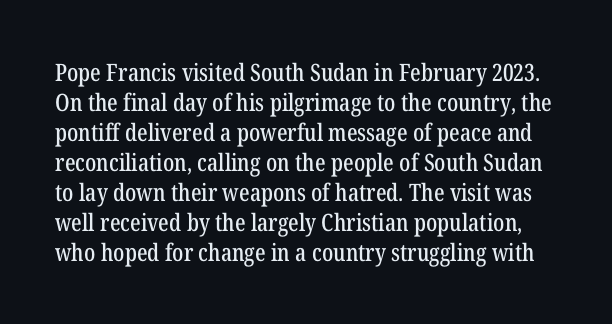
The image shows 24 px text type, upright; set normal line spacing (1.25x), normal letter spacing, not underlined.
